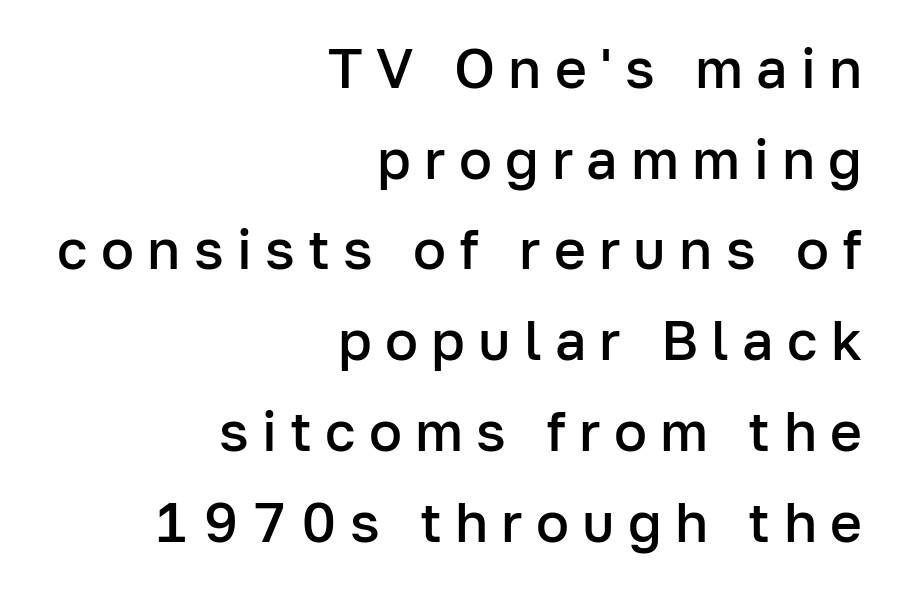
{"serif": "no", "italic": "no", "bold": "semi", "weight": "semibold", "width": "normal", "stroke_contrast": "low", "x_height": "medium", "monospaced": "no", "underline": "no", "align": "right", "line_spacing": "normal", "line_spacing_ratio": 1.65, "letter_spacing": "wide", "letter_spacing_em": 0.24, "glyph_px": 55}
